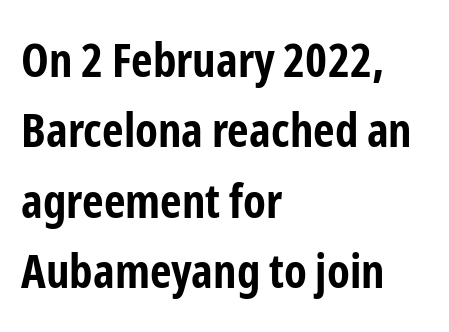
Q: Is the text bold? A: Yes.
Q: Is the text italic (slanted)? A: No, it is upright.
Q: Is the typeface a serif or a sans-serif typeface? A: Sans-serif.
Q: Is the text underlined? A: No.
Q: How is the paragraph aligned? A: Left-aligned.
Q: Is the spacing between letters normal or unusually wide? A: Normal.
Q: Is the spacing between lines tight, normal or loose? A: Normal.
Q: Width (condensed, normal, or wide)? A: Condensed.
Q: Stroke contrast? A: Low.
Q: x-height? A: Medium.
Q: Monospaced? A: No.
